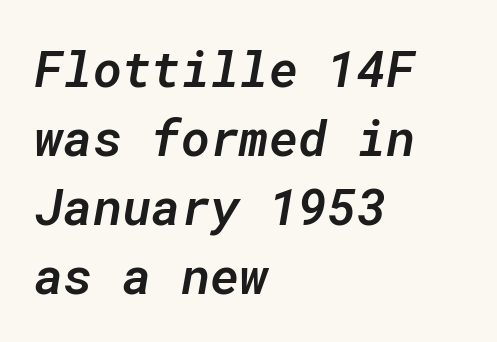
Q: Is the text bold? A: Semi-bold.
Q: Is the text italic (slanted)? A: Yes, it leans right by about 10 degrees.
Q: Is the text underlined? A: No.
Q: How is the paragraph aligned? A: Left-aligned.
Q: Is the spacing between letters normal or unusually wide? A: Normal.
Q: Is the spacing between lines tight, normal or loose? A: Normal.
Q: Width (condensed, normal, or wide)? A: Normal.
Q: Stroke contrast? A: Low.
Q: x-height? A: Medium.
Q: Monospaced? A: Yes.
